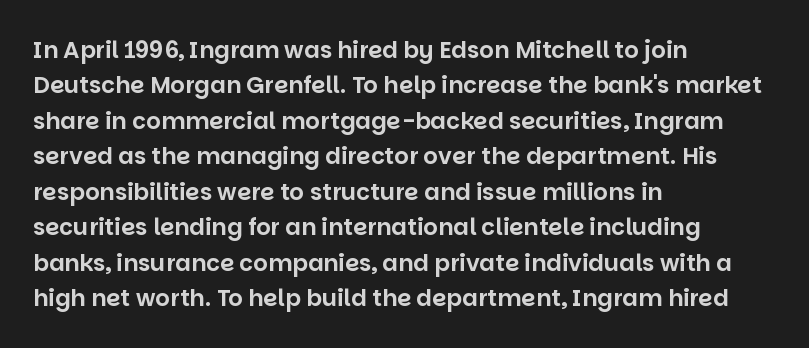
The image shows 23 px text type, upright; set left-aligned, normal line spacing (1.54x), normal letter spacing, not underlined.
